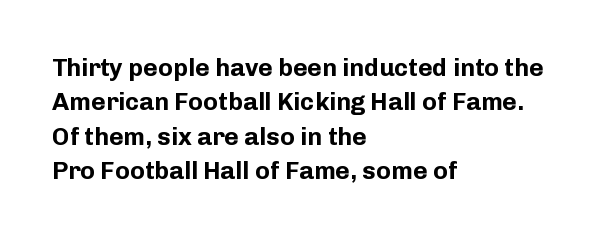
Plain, unruled lines of type. Italic: no, the glyphs are upright roman. The face used here has the dense, thick strokes of a bold. Compared with typical paragraphs, the rows here are spaced about the same. The paragraph has a hard left edge and a soft right edge. Here the glyphs are tracked normally, forming tight word shapes.
